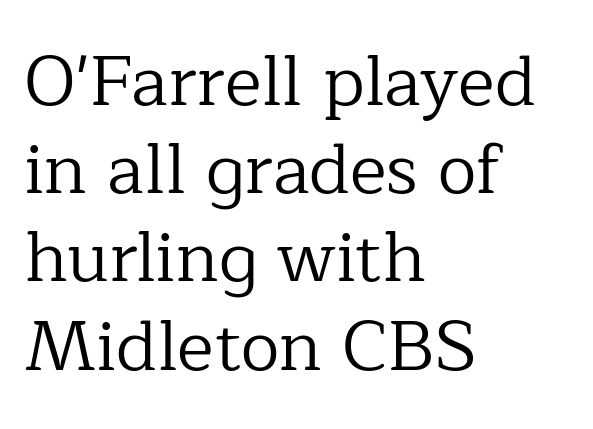
{"serif": "yes", "italic": "no", "bold": "no", "weight": "regular", "width": "normal", "stroke_contrast": "low", "x_height": "medium", "monospaced": "no", "underline": "no", "align": "left", "line_spacing": "normal", "line_spacing_ratio": 1.26, "letter_spacing": "normal", "letter_spacing_em": 0.0, "glyph_px": 70}
